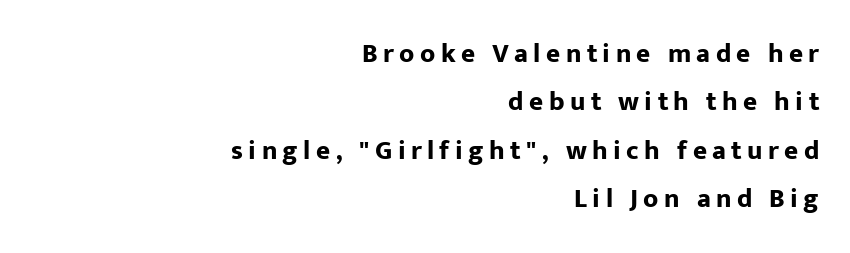
The image shows 27 px bold type, upright; set right-aligned, line spacing 1.79x, unusually wide letter spacing (+0.2 em), not underlined.
